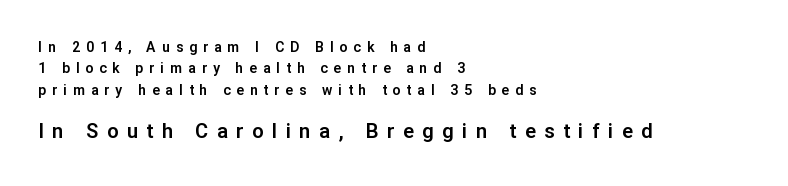
Q: Is the text italic (slanted)? A: No, it is upright.
Q: Is the text underlined? A: No.
Q: How is the paragraph aligned? A: Left-aligned.
Q: Is the spacing between letters normal or unusually wide? A: Unusually wide.
Q: Is the spacing between lines tight, normal or loose? A: Normal.
Q: Which block of text is set in a larger size, the first (top) or the second (bottom)? A: The second (bottom) one.
